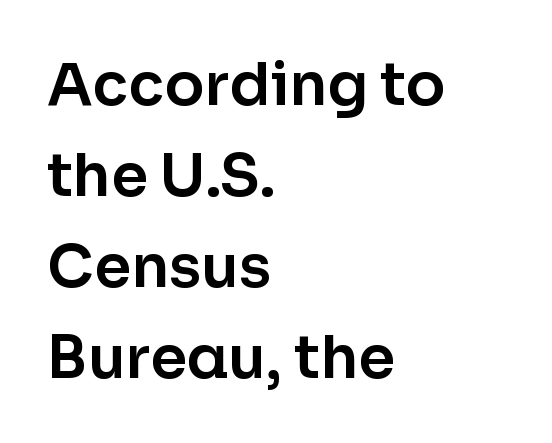
{"serif": "no", "italic": "no", "width": "normal", "stroke_contrast": "low", "x_height": "medium", "monospaced": "no", "underline": "no", "align": "left", "line_spacing": "normal", "line_spacing_ratio": 1.54, "letter_spacing": "normal", "letter_spacing_em": 0.0, "glyph_px": 59}
